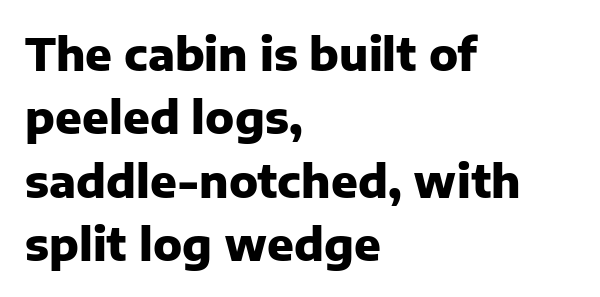
{"serif": "no", "italic": "no", "bold": "yes", "weight": "heavy", "width": "normal", "stroke_contrast": "low", "x_height": "medium", "monospaced": "no", "underline": "no", "align": "left", "line_spacing": "normal", "line_spacing_ratio": 1.44, "letter_spacing": "normal", "letter_spacing_em": 0.0, "glyph_px": 44}
